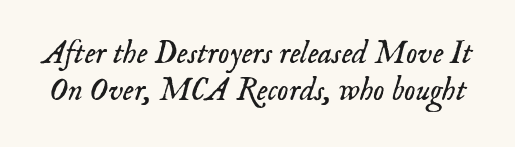
Q: Is the text bold? A: No.
Q: Is the text italic (slanted)? A: Yes, it leans right by about 18 degrees.
Q: Is the typeface a serif or a sans-serif typeface? A: Serif.
Q: Is the text underlined? A: No.
Q: Is the spacing between letters normal or unusually wide? A: Normal.
Q: Width (condensed, normal, or wide)? A: Normal.
Q: Stroke contrast? A: Low.
Q: x-height? A: Small.
Q: Monospaced? A: No.
